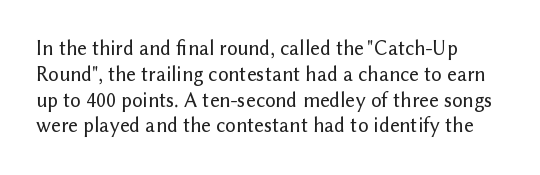
The image shows 21 px text type, upright; set line spacing 1.23x, normal letter spacing, not underlined.
